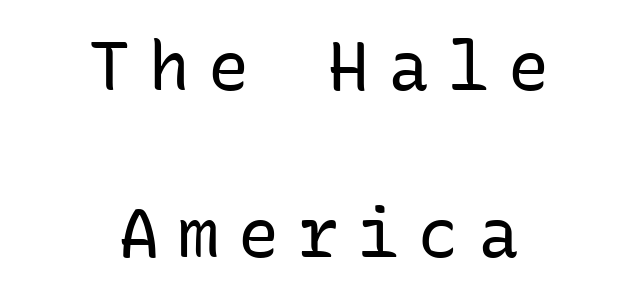
The image shows 68 px regular-weight sans-serif type, upright, monospaced; set centered, loose line spacing (2.46x), unusually wide letter spacing (+0.28 em), not underlined; low stroke contrast and a medium x-height.
